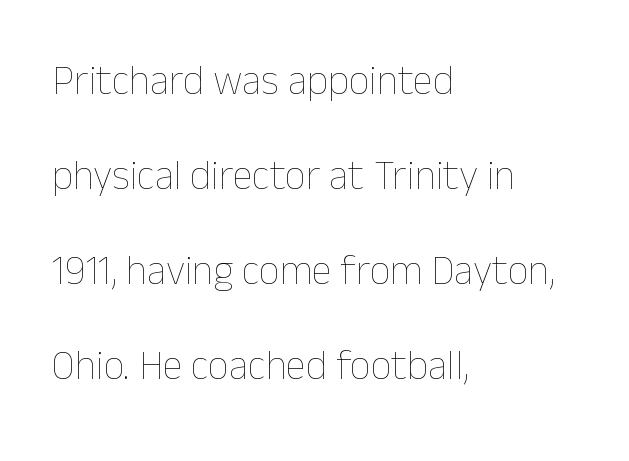
{"italic": "no", "bold": "no", "weight": "thin", "width": "normal", "stroke_contrast": "low", "x_height": "medium", "monospaced": "no", "underline": "no", "align": "left", "line_spacing": "loose", "line_spacing_ratio": 2.32, "letter_spacing": "normal", "letter_spacing_em": 0.0, "glyph_px": 41}
